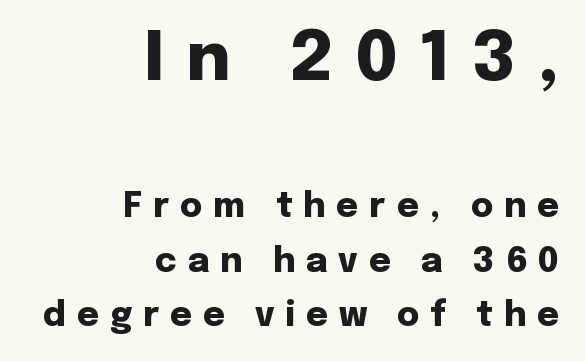
{"serif": "no", "italic": "no", "bold": "yes", "weight": "heavy", "width": "normal", "stroke_contrast": "low", "x_height": "medium", "monospaced": "no", "underline": "no", "align": "right", "line_spacing": "normal", "line_spacing_ratio": 1.61, "letter_spacing": "wide", "letter_spacing_em": 0.32, "larger_block": "first", "size_ratio": 2.0, "glyph_px": 68}
